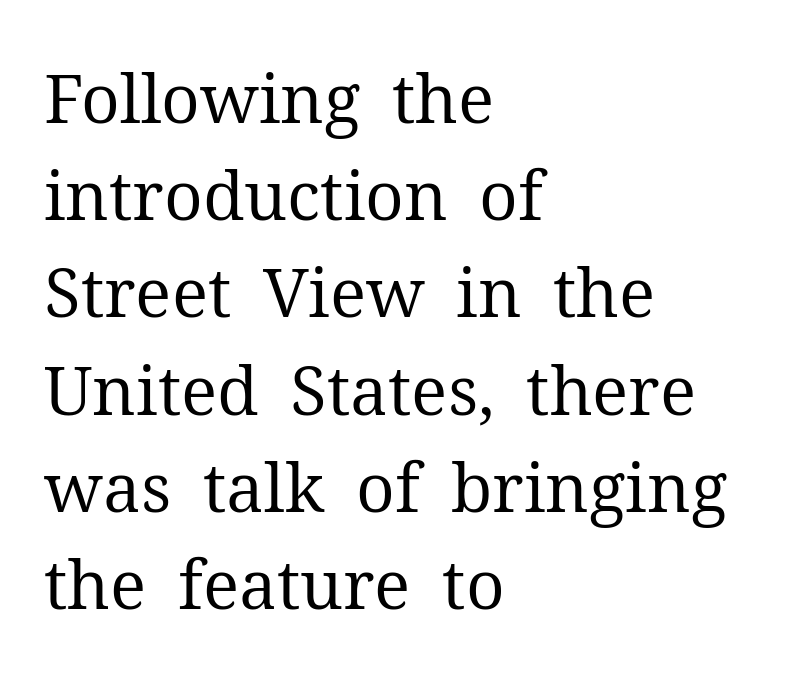
The foot of each line stays bare and open. Every stem runs plumb, perpendicular to the baseline. Compared with typical paragraphs, the rows here are spaced about the same. The rag falls on the right side of this text block.
